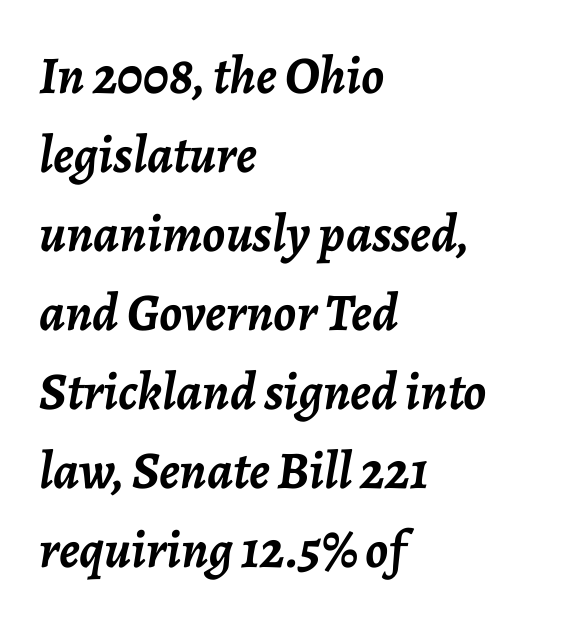
{"italic": "yes", "lean": "right", "slant_degrees": 7, "bold": "yes", "weight": "semibold", "width": "normal", "stroke_contrast": "low", "x_height": "medium", "monospaced": "no", "underline": "no", "align": "left", "line_spacing": "normal", "line_spacing_ratio": 1.49, "letter_spacing": "normal", "letter_spacing_em": 0.0, "glyph_px": 53}
